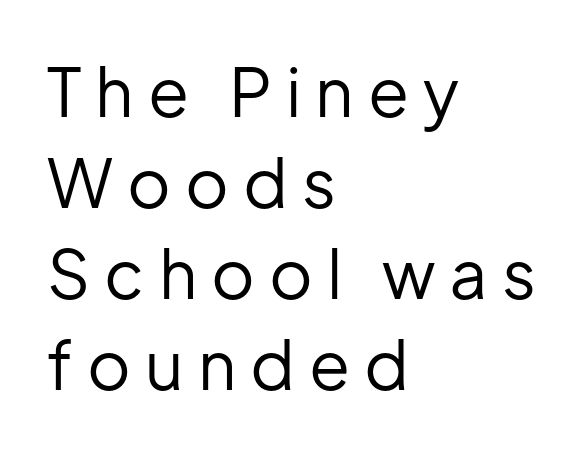
Q: Is the text bold? A: No.
Q: Is the text italic (slanted)? A: No, it is upright.
Q: Is the typeface a serif or a sans-serif typeface? A: Sans-serif.
Q: Is the text underlined? A: No.
Q: How is the paragraph aligned? A: Left-aligned.
Q: Is the spacing between letters normal or unusually wide? A: Unusually wide.
Q: Is the spacing between lines tight, normal or loose? A: Normal.
Q: Width (condensed, normal, or wide)? A: Normal.
Q: Stroke contrast? A: Low.
Q: x-height? A: Medium.
Q: Monospaced? A: No.
